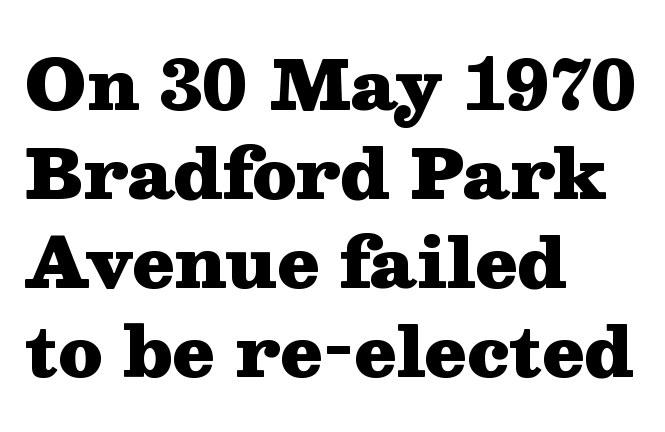
The image shows 68 px heavy, wide serif type, upright; set left-aligned, normal line spacing (1.31x), normal letter spacing, not underlined; medium stroke contrast and a medium x-height.
